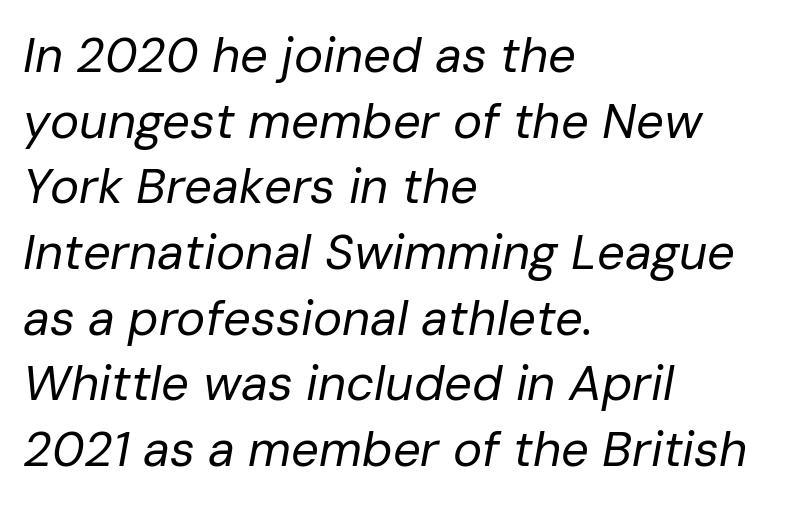
Q: Is the text bold? A: No.
Q: Is the text italic (slanted)? A: Yes, it leans right by about 10 degrees.
Q: Is the text underlined? A: No.
Q: How is the paragraph aligned? A: Left-aligned.
Q: Is the spacing between letters normal or unusually wide? A: Normal.
Q: Is the spacing between lines tight, normal or loose? A: Normal.
Q: Width (condensed, normal, or wide)? A: Normal.
Q: Stroke contrast? A: Low.
Q: x-height? A: Medium.
Q: Monospaced? A: No.
